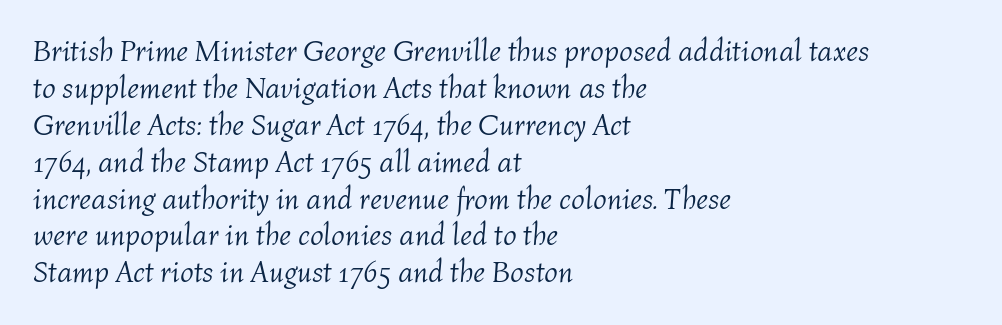
Spacing between characters is what you'd get straight out of the box. Each stroke keeps to a modest, everyday thickness or less. Underline: absent. You could not count columns in this text — the font is proportionally spaced. An italicized treatment has been applied to the whole sample.
